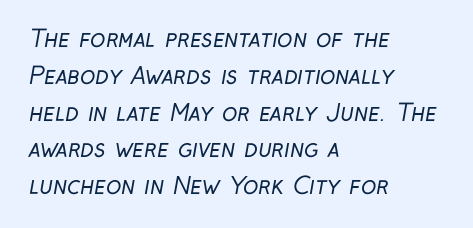
The image shows 23 px text type; set left-aligned, normal line spacing (1.6x), normal letter spacing, not underlined.
